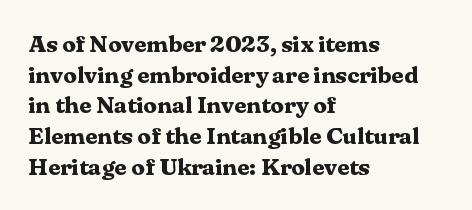
Q: Is the text bold? A: Yes.
Q: Is the text italic (slanted)? A: No, it is upright.
Q: Is the text underlined? A: No.
Q: How is the paragraph aligned? A: Left-aligned.
Q: Is the spacing between letters normal or unusually wide? A: Normal.
Q: Is the spacing between lines tight, normal or loose? A: Normal.
